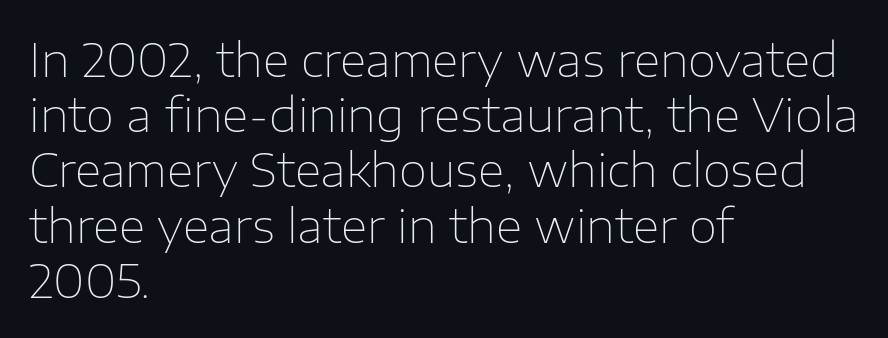
{"serif": "no", "italic": "no", "bold": "no", "weight": "thin", "width": "normal", "stroke_contrast": "low", "x_height": "medium", "monospaced": "no", "underline": "no", "align": "left", "line_spacing_ratio": 1.2, "letter_spacing": "normal", "letter_spacing_em": 0.0, "glyph_px": 46}
